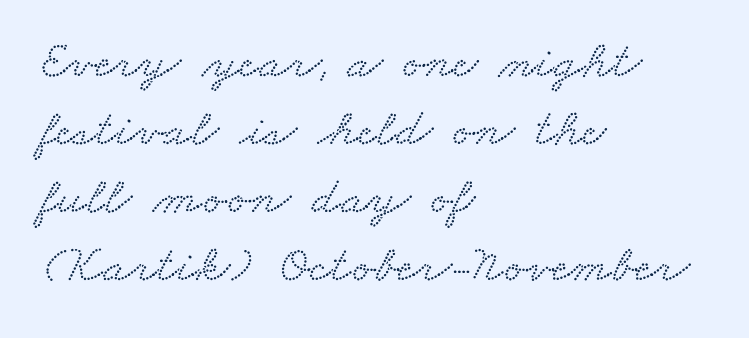
{"serif": "yes", "width": "wide", "stroke_contrast": "low", "x_height": "small", "monospaced": "no", "underline": "no", "align": "left", "line_spacing": "normal", "line_spacing_ratio": 1.28, "letter_spacing": "normal", "letter_spacing_em": 0.0, "glyph_px": 53}
